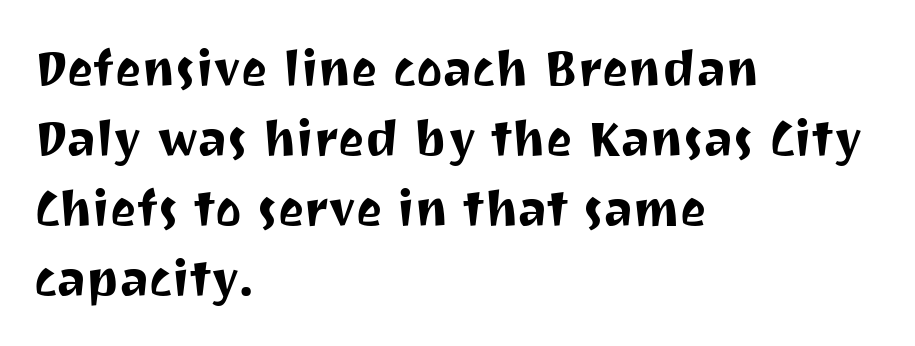
The image shows 50 px sans-serif type, upright; set left-aligned, normal line spacing (1.4x), normal letter spacing, not underlined; medium stroke contrast and a medium x-height.
